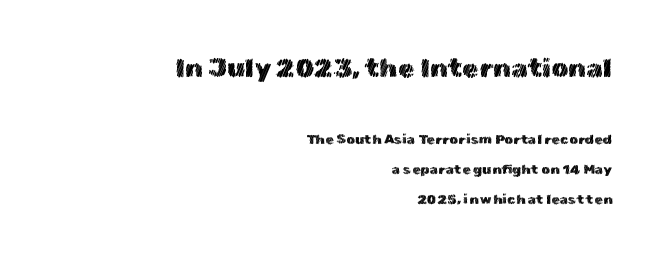
{"italic": "no", "underline": "no", "align": "right", "line_spacing": "loose", "line_spacing_ratio": 2.13, "letter_spacing": "normal", "letter_spacing_em": 0.0, "larger_block": "first", "size_ratio": 1.93, "glyph_px": 27}
